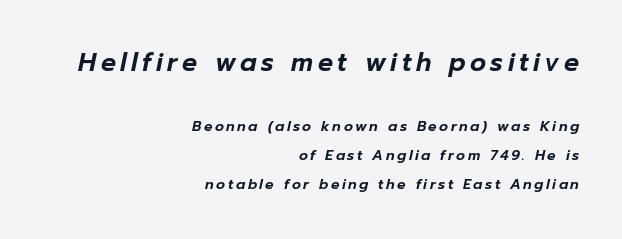
Style check: oblique. The strip under each line holds only bare page. The composition opens big and finishes small. The paragraph has a hard right edge and a soft left edge.
